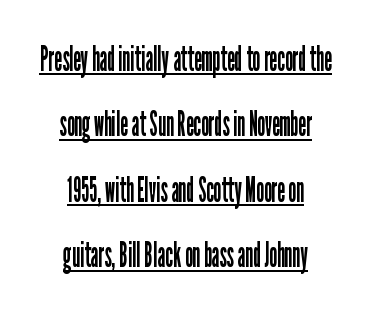
{"serif": "no", "italic": "no", "bold": "no", "weight": "regular", "width": "condensed", "stroke_contrast": "low", "x_height": "medium", "monospaced": "no", "underline": "yes", "align": "center", "line_spacing_ratio": 1.87, "letter_spacing": "normal", "letter_spacing_em": 0.0, "glyph_px": 35}
